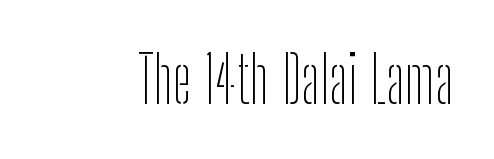
Q: Is the text bold? A: No.
Q: Is the text italic (slanted)? A: No, it is upright.
Q: Is the typeface a serif or a sans-serif typeface? A: Sans-serif.
Q: Is the text underlined? A: No.
Q: Is the spacing between letters normal or unusually wide? A: Normal.
Q: Width (condensed, normal, or wide)? A: Condensed.
Q: Stroke contrast? A: Low.
Q: x-height? A: Medium.
Q: Monospaced? A: No.
